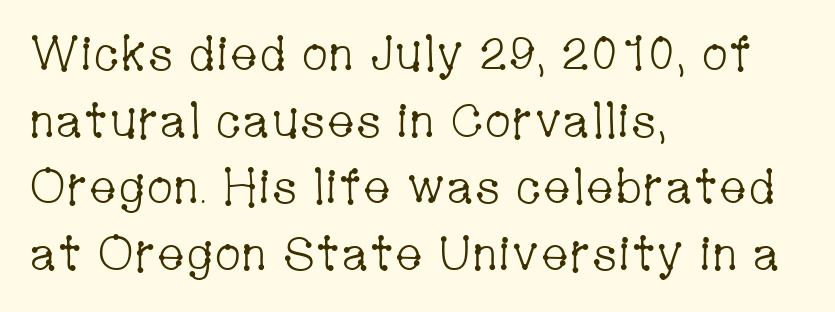
The image shows 48 px light, condensed serif type, upright; set left-aligned, normal line spacing (1.39x), normal letter spacing, not underlined; low stroke contrast and a medium x-height.
